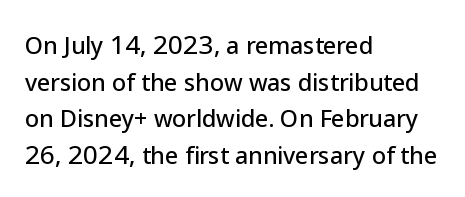
The image shows 23 px text type, upright; set left-aligned, normal line spacing (1.59x), normal letter spacing, not underlined.
